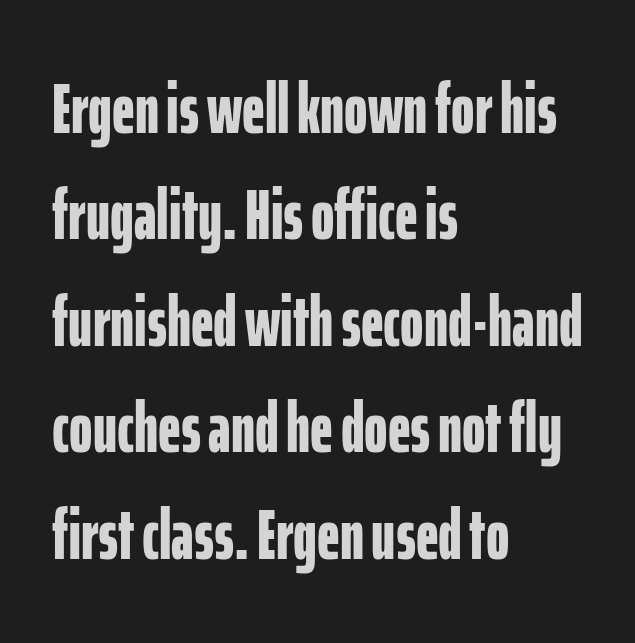
Nobody touched the tracking dial on this one. Regular leading. Do the characters align in a grid? No, the font is proportional. The setting favours the left margin, as ordinary paragraphs usually do. A typesetter would label this face a sans. Just letters on the line, the space beneath them empty.
